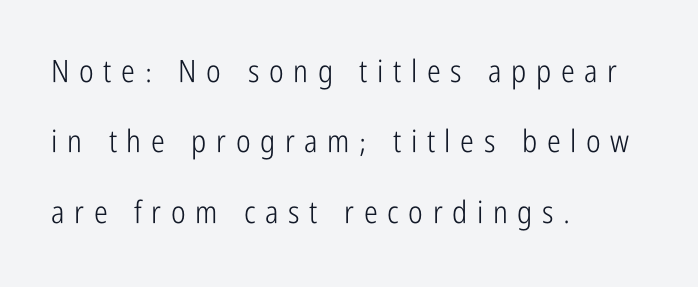
These lines stand farther apart than default settings would place them. A typesetter would call this heavily tracked-out type. This rendering features lettering with no underline. Compared with a centered layout, this one pins lines to the left instead. Typographically, this falls in the sans-serif category.
